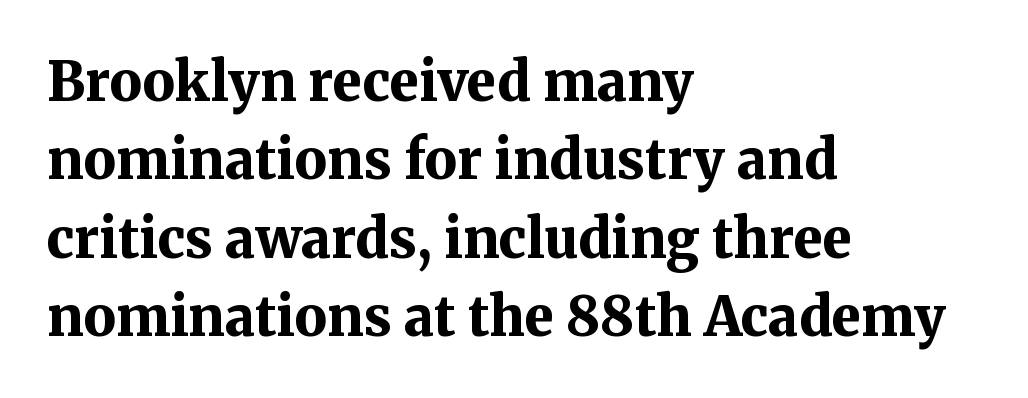
The image shows 54 px bold serif type, upright; set left-aligned, normal line spacing (1.45x), normal letter spacing, not underlined; medium stroke contrast and a medium x-height.
